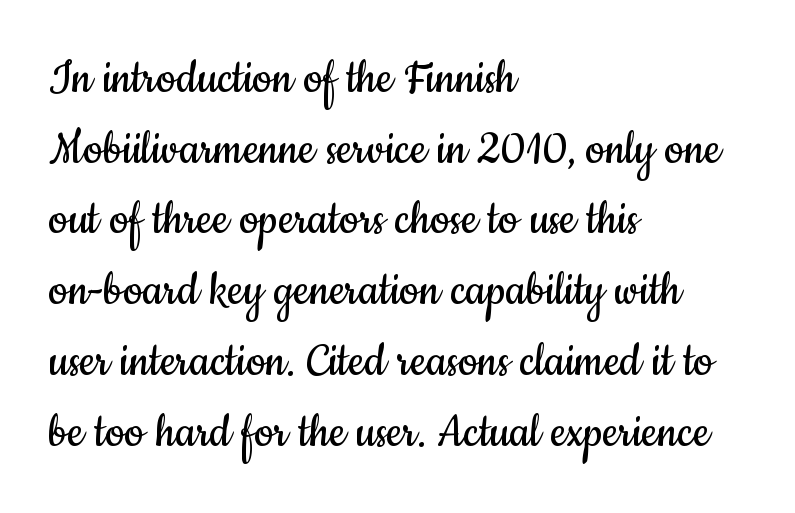
{"serif": "no", "bold": "no", "weight": "regular", "width": "condensed", "stroke_contrast": "low", "x_height": "small", "monospaced": "no", "underline": "no", "align": "left", "line_spacing": "normal", "line_spacing_ratio": 1.31, "letter_spacing": "normal", "letter_spacing_em": 0.0, "glyph_px": 54}
